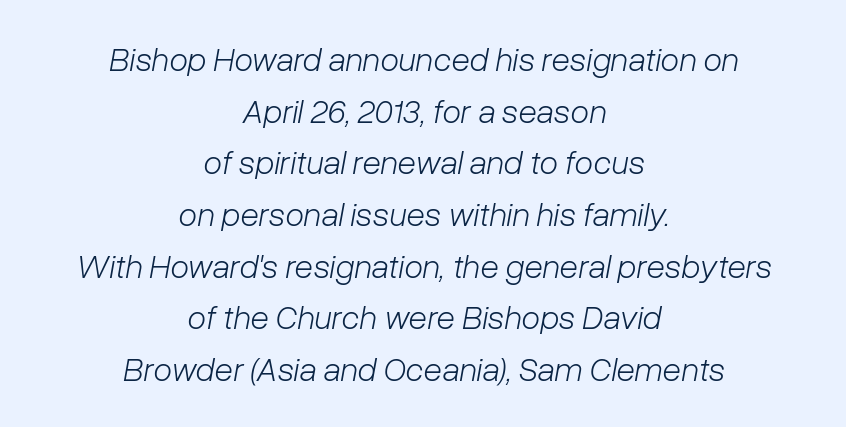
The axis of the letterforms is tilted away from vertical. Normally led — the rows are evenly, conventionally spaced. Students, note that the glyphs here touch the page at normal intervals. Stem width sits at or under what a default text font uses. The lines are quadded center.
